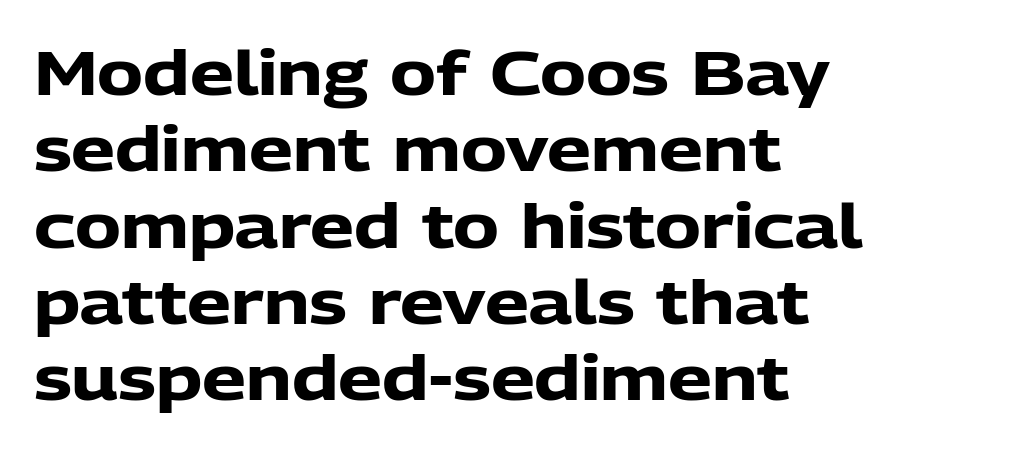
{"serif": "no", "italic": "no", "bold": "yes", "weight": "heavy", "width": "normal", "stroke_contrast": "low", "x_height": "medium", "monospaced": "no", "underline": "no", "align": "left", "line_spacing_ratio": 1.23, "letter_spacing": "normal", "letter_spacing_em": 0.0, "glyph_px": 62}
